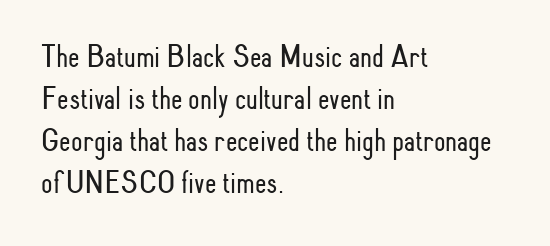
Q: Is the text bold? A: No.
Q: Is the text italic (slanted)? A: No, it is upright.
Q: Is the typeface a serif or a sans-serif typeface? A: Sans-serif.
Q: Is the text underlined? A: No.
Q: How is the paragraph aligned? A: Left-aligned.
Q: Is the spacing between letters normal or unusually wide? A: Normal.
Q: Is the spacing between lines tight, normal or loose? A: Normal.
Q: Width (condensed, normal, or wide)? A: Condensed.
Q: Stroke contrast? A: Low.
Q: x-height? A: Small.
Q: Monospaced? A: No.
